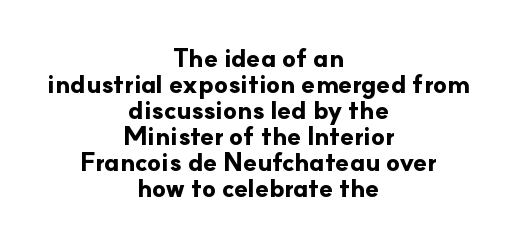
Do the letters lean? They stand straight. Casual observation: everything's sitting right in the middle. The rendering uses a small line-height, squeezing the rows. Descenders hang freely into open space. In terms of weight, the rendering is a true, heavy bold.
